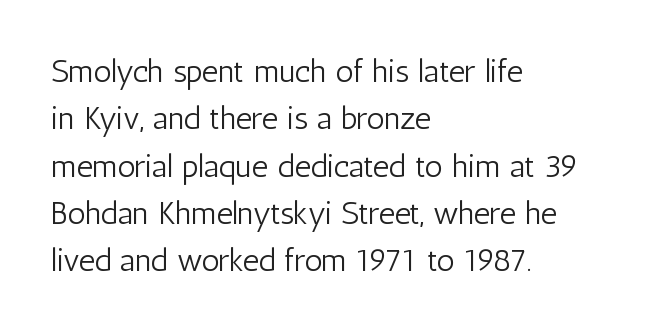
The image shows 32 px light, condensed sans-serif type, upright; set left-aligned, normal line spacing (1.48x), normal letter spacing, not underlined; low stroke contrast and a medium x-height.
